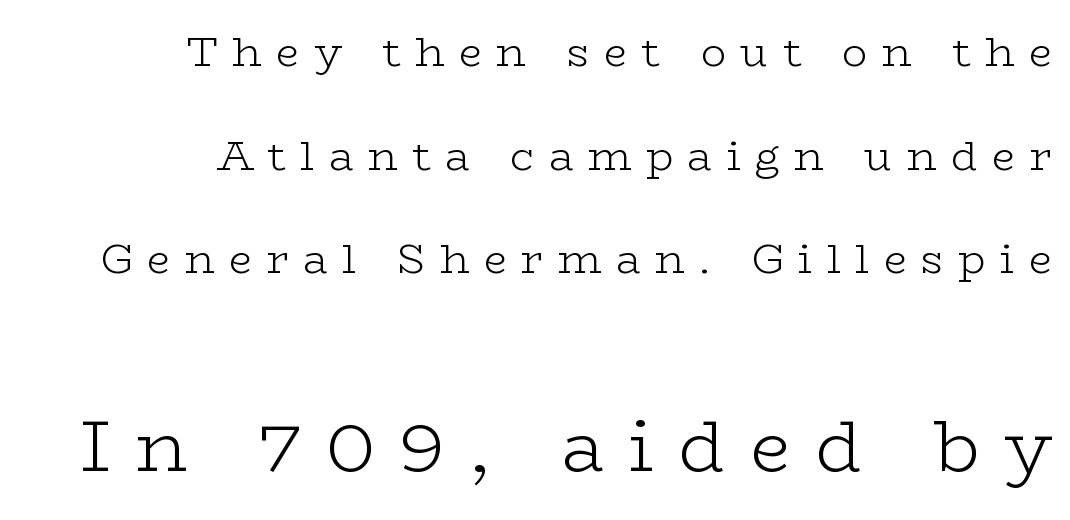
{"serif": "yes", "italic": "no", "bold": "no", "weight": "light", "width": "wide", "stroke_contrast": "low", "x_height": "medium", "monospaced": "no", "underline": "no", "align": "right", "line_spacing": "loose", "line_spacing_ratio": 2.47, "letter_spacing": "wide", "letter_spacing_em": 0.34, "larger_block": "second", "size_ratio": 1.74, "glyph_px": 73}
